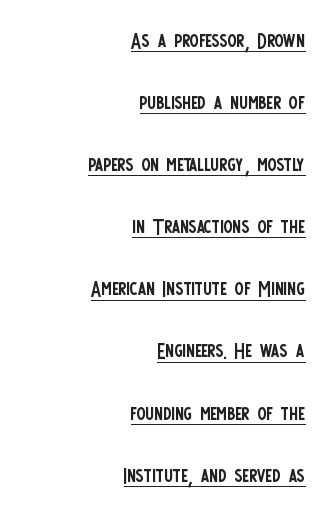
Q: Is the text bold? A: No.
Q: Is the text italic (slanted)? A: No, it is upright.
Q: Is the text underlined? A: Yes.
Q: How is the paragraph aligned? A: Right-aligned.
Q: Is the spacing between letters normal or unusually wide? A: Normal.
Q: Is the spacing between lines tight, normal or loose? A: Loose.
